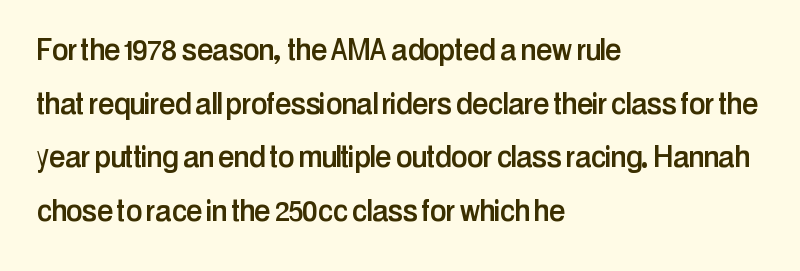
The image shows 37 px condensed sans-serif type, upright; set left-aligned, normal line spacing (1.45x), normal letter spacing, not underlined; low stroke contrast and a medium x-height.
